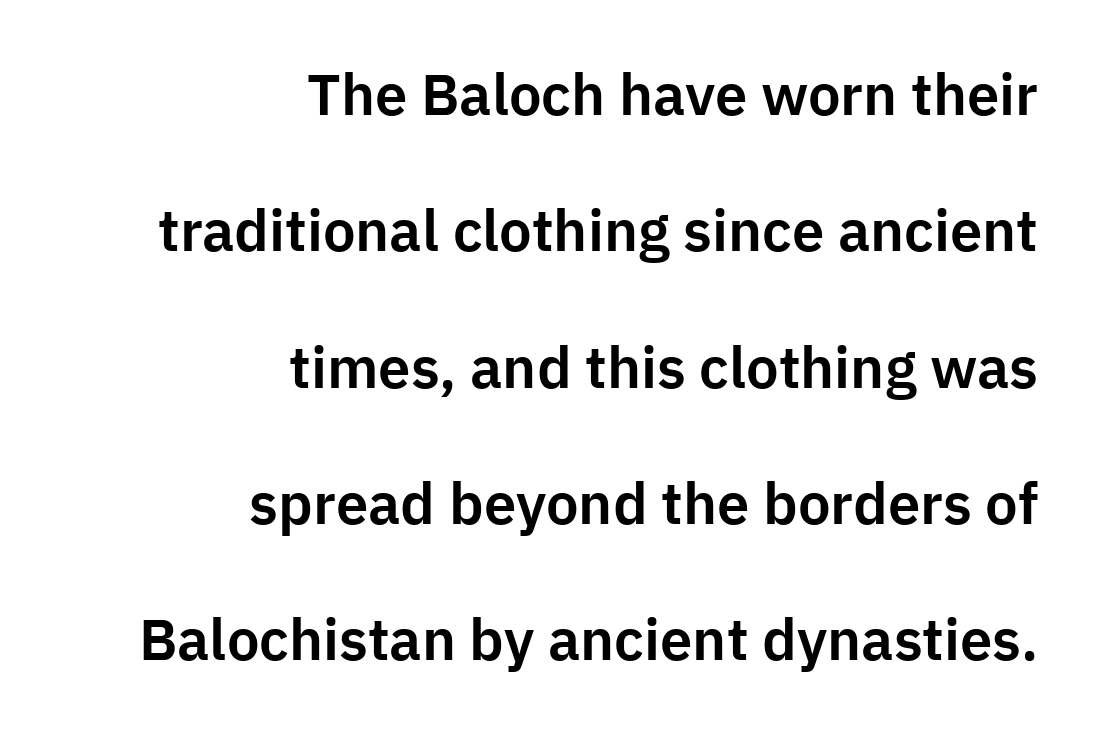
The image shows 58 px sans-serif type, upright; set right-aligned, loose line spacing (2.35x), normal letter spacing, not underlined; low stroke contrast and a medium x-height.
